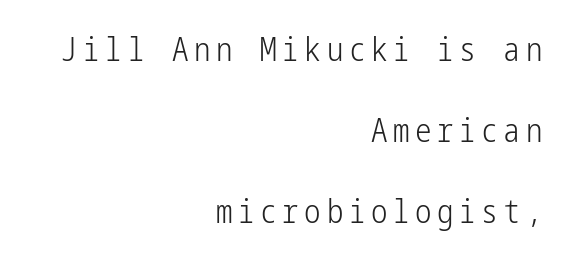
The image shows 33 px light, condensed sans-serif type, upright; set right-aligned, loose line spacing (2.45x), not underlined; low stroke contrast and a medium x-height.
